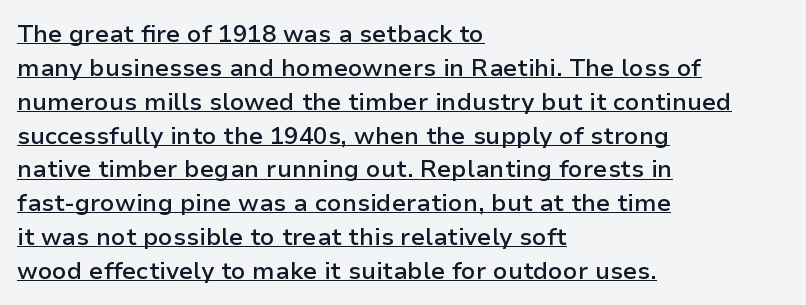
The image shows 24 px text type, upright; set left-aligned, normal line spacing (1.41x), normal letter spacing, underlined.
